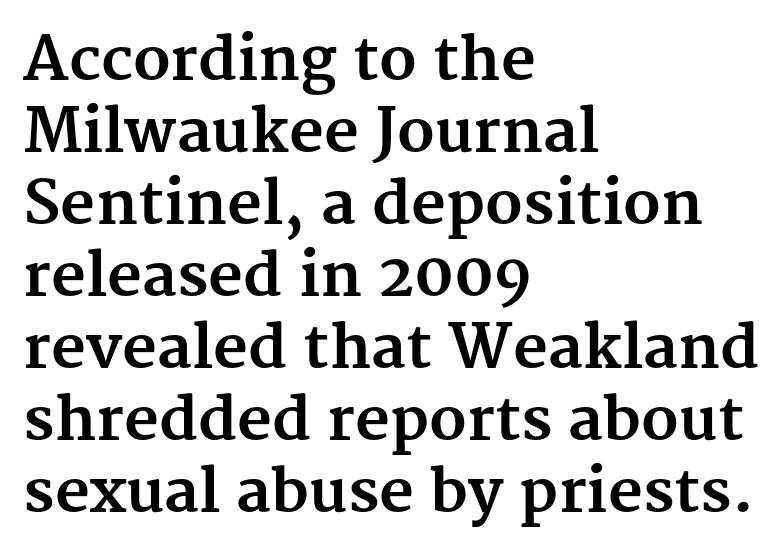
{"serif": "yes", "italic": "no", "bold": "yes", "weight": "bold", "width": "normal", "stroke_contrast": "medium", "x_height": "medium", "monospaced": "no", "underline": "no", "align": "left", "line_spacing_ratio": 1.2, "letter_spacing": "normal", "letter_spacing_em": 0.0, "glyph_px": 60}
